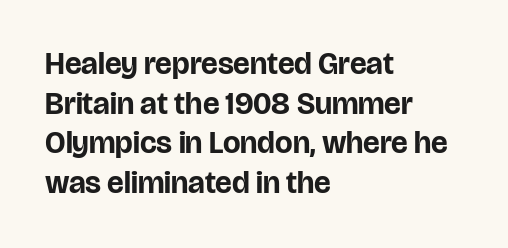
Q: Is the text bold? A: Yes.
Q: Is the text italic (slanted)? A: No, it is upright.
Q: Is the typeface a serif or a sans-serif typeface? A: Sans-serif.
Q: Is the text underlined? A: No.
Q: How is the paragraph aligned? A: Left-aligned.
Q: Is the spacing between letters normal or unusually wide? A: Normal.
Q: Is the spacing between lines tight, normal or loose? A: Normal.
Q: Width (condensed, normal, or wide)? A: Normal.
Q: Stroke contrast? A: Low.
Q: x-height? A: Large.
Q: Monospaced? A: No.
